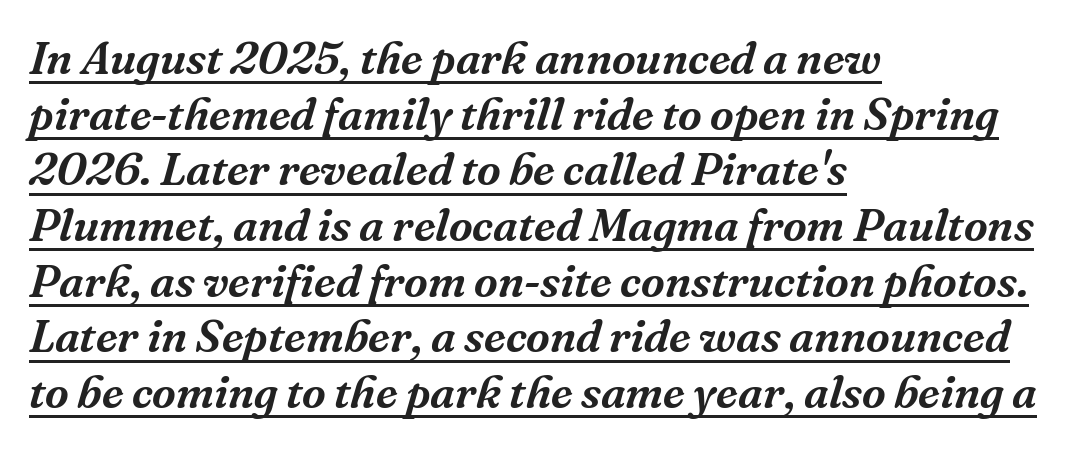
Q: Is the text italic (slanted)? A: Yes, it leans right by about 16 degrees.
Q: Is the typeface a serif or a sans-serif typeface? A: Serif.
Q: Is the text underlined? A: Yes.
Q: How is the paragraph aligned? A: Left-aligned.
Q: Is the spacing between letters normal or unusually wide? A: Normal.
Q: Width (condensed, normal, or wide)? A: Normal.
Q: Stroke contrast? A: Medium.
Q: x-height? A: Medium.
Q: Monospaced? A: No.
